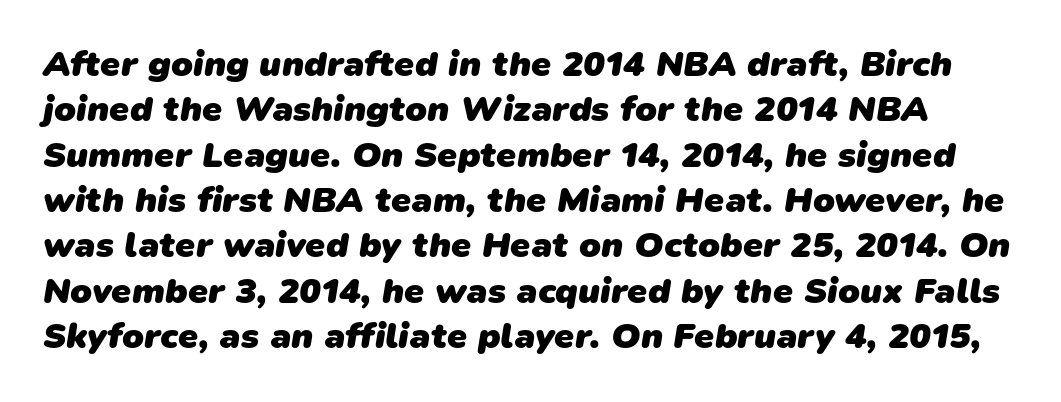
Successive baselines arrive at the customary interval. Varying glyph widths throughout — classic text-font behaviour. Chunky letters — that's bold for sure. Only glyphs here, with clear space below each row. The letters sit at their default tracking, neither squeezed nor spread.
